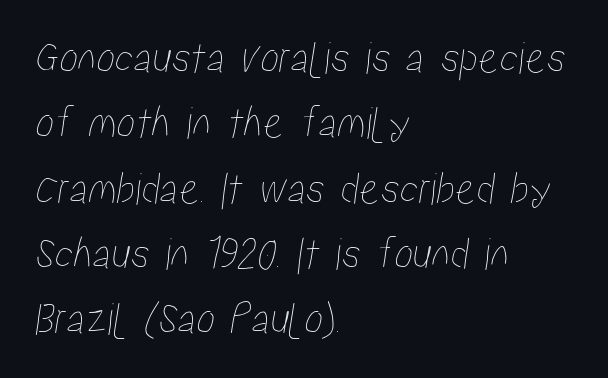
Vertical spacing — default. Each letter keeps its own natural width here, so spacing adapts to shape. The foot of each line stays bare and open. Short and long lines alike share a common starting point at left.
